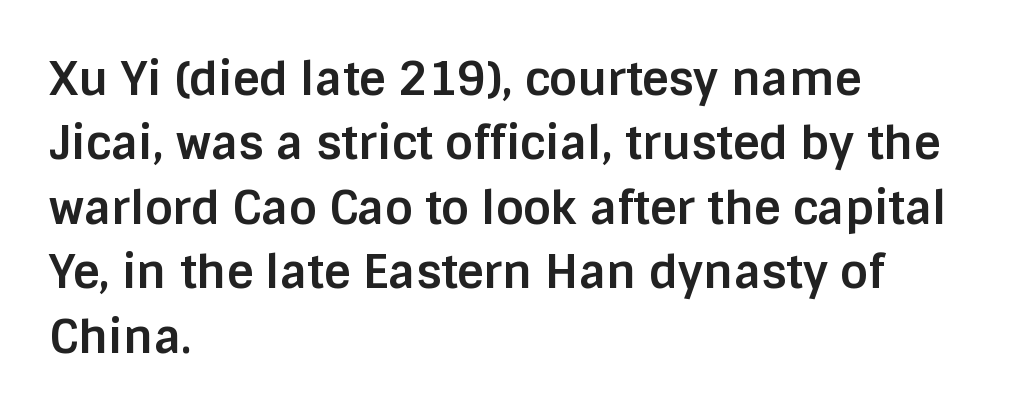
Q: Is the text bold? A: Yes.
Q: Is the text italic (slanted)? A: No, it is upright.
Q: Is the typeface a serif or a sans-serif typeface? A: Sans-serif.
Q: Is the text underlined? A: No.
Q: How is the paragraph aligned? A: Left-aligned.
Q: Is the spacing between letters normal or unusually wide? A: Normal.
Q: Is the spacing between lines tight, normal or loose? A: Normal.
Q: Width (condensed, normal, or wide)? A: Normal.
Q: Stroke contrast? A: Low.
Q: x-height? A: Large.
Q: Monospaced? A: No.
